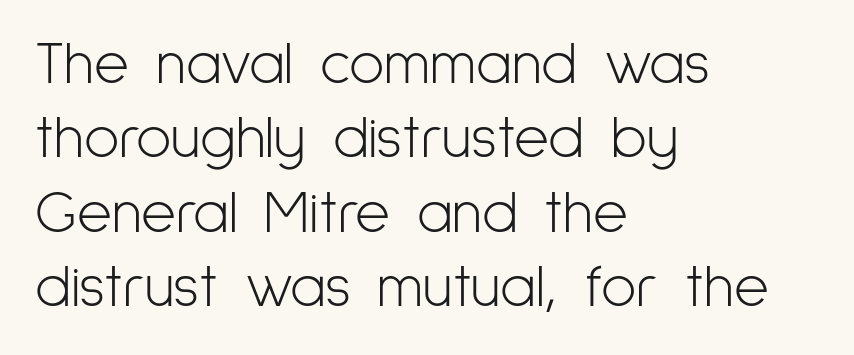
{"serif": "no", "italic": "no", "bold": "no", "weight": "light", "width": "condensed", "stroke_contrast": "low", "x_height": "medium", "monospaced": "no", "underline": "no", "align": "left", "line_spacing_ratio": 1.24, "letter_spacing": "normal", "letter_spacing_em": 0.0, "glyph_px": 60}
